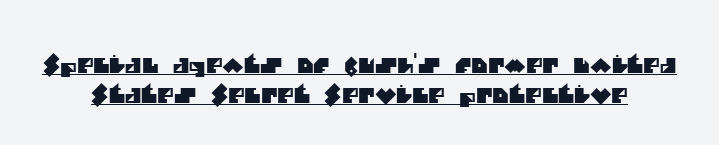
The image shows 20 px text type; set normal line spacing (1.5x), normal letter spacing, underlined.
